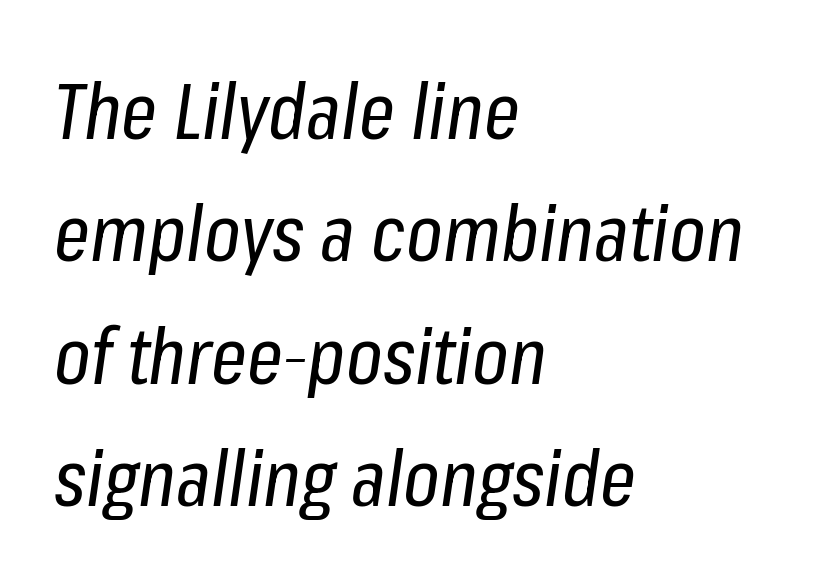
The block of text has a typical density, with ordinary space between rows. Note the varied advance widths — an 'i' is clearly narrower than an 'm'. Unmarked baselines from the first word to the last. Between one letter and the next there's only the usual sliver of space.
